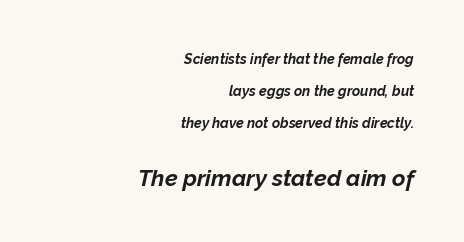
The image shows 23 px bold type, italic (leaning right); set right-aligned, loose line spacing (2.27x), normal letter spacing, not underlined; the second (bottom) block is 1.64x larger.
